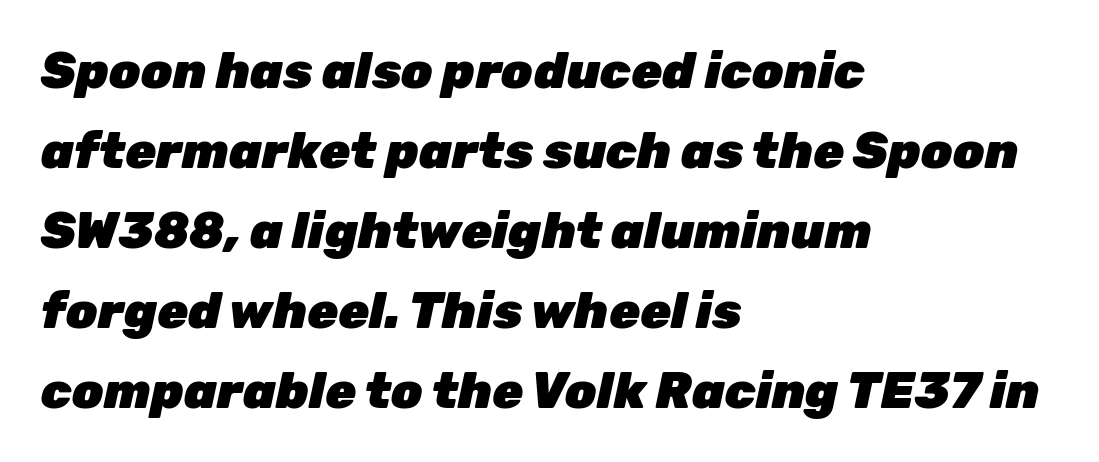
Q: Is the text bold? A: Yes.
Q: Is the text italic (slanted)? A: Yes, it leans right by about 12 degrees.
Q: Is the text underlined? A: No.
Q: How is the paragraph aligned? A: Left-aligned.
Q: Is the spacing between letters normal or unusually wide? A: Normal.
Q: Is the spacing between lines tight, normal or loose? A: Normal.
Q: Width (condensed, normal, or wide)? A: Normal.
Q: Stroke contrast? A: Low.
Q: x-height? A: Medium.
Q: Monospaced? A: No.
